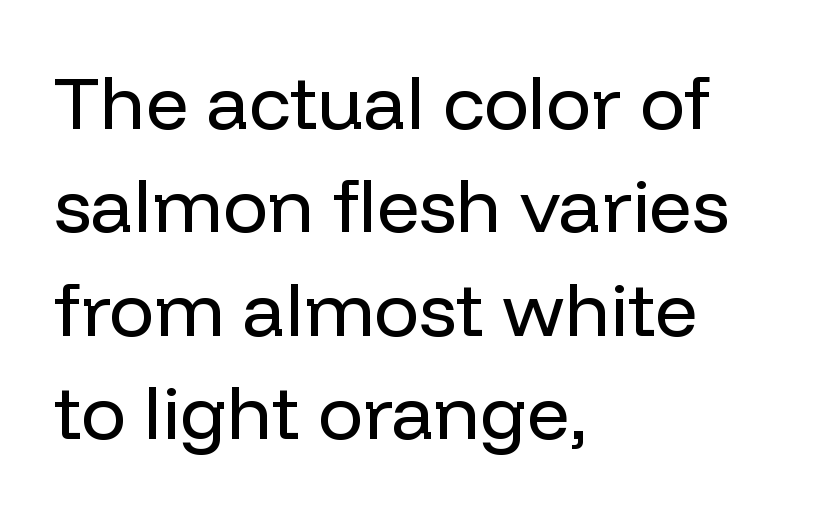
The lines are quadded left. The space between consecutive lines is moderate. Words appear dense and cohesive because spacing is normal. Honestly, there is no underline to notice here at all. This is sans-serif lettering, the kind often seen on screens and signage.
